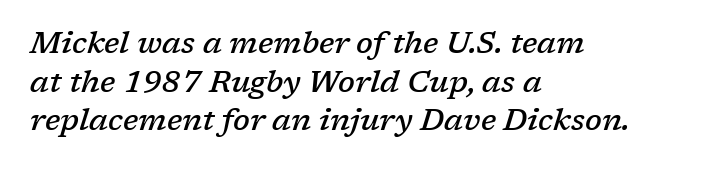
{"serif": "yes", "italic": "yes", "lean": "right", "slant_degrees": 17, "bold": "semi", "weight": "semibold", "width": "normal", "stroke_contrast": "low", "x_height": "medium", "monospaced": "no", "underline": "no", "align": "left", "line_spacing": "normal", "line_spacing_ratio": 1.29, "letter_spacing": "normal", "letter_spacing_em": 0.0, "glyph_px": 30}
